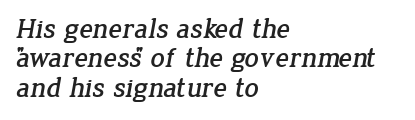
Q: Is the typeface a serif or a sans-serif typeface? A: Serif.
Q: Is the text underlined? A: No.
Q: How is the paragraph aligned? A: Left-aligned.
Q: Is the spacing between letters normal or unusually wide? A: Normal.
Q: Is the spacing between lines tight, normal or loose? A: Tight.
Q: Width (condensed, normal, or wide)? A: Normal.
Q: Stroke contrast? A: Low.
Q: x-height? A: Medium.
Q: Monospaced? A: No.
